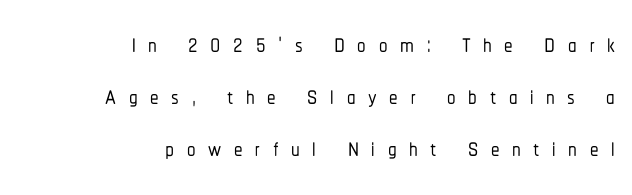
Q: Is the text italic (slanted)? A: No, it is upright.
Q: Is the typeface a serif or a sans-serif typeface? A: Sans-serif.
Q: Is the text underlined? A: No.
Q: How is the paragraph aligned? A: Right-aligned.
Q: Is the spacing between letters normal or unusually wide? A: Unusually wide.
Q: Is the spacing between lines tight, normal or loose? A: Normal.
Q: Width (condensed, normal, or wide)? A: Condensed.
Q: Stroke contrast? A: Low.
Q: x-height? A: Medium.
Q: Monospaced? A: No.
